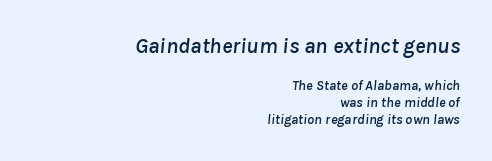
Q: Is the text italic (slanted)? A: Yes, it leans right by about 8 degrees.
Q: Is the text underlined? A: No.
Q: How is the paragraph aligned? A: Right-aligned.
Q: Is the spacing between letters normal or unusually wide? A: Normal.
Q: Which block of text is set in a larger size, the first (top) or the second (bottom)? A: The first (top) one.
